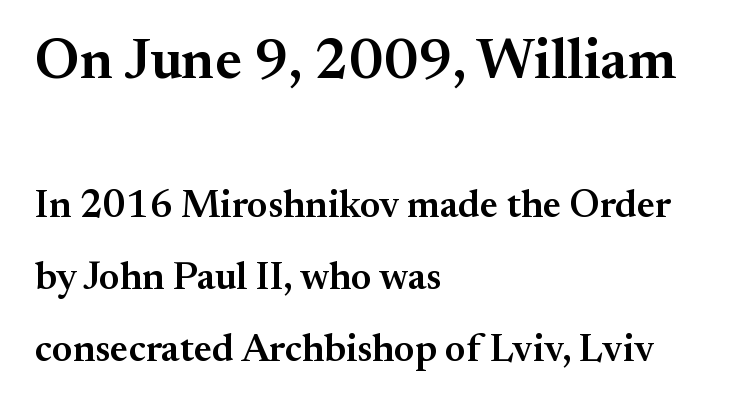
The image shows 58 px semibold serif type, upright; set left-aligned, line spacing 1.84x, normal letter spacing, not underlined; the first (top) block is 1.49x larger; medium stroke contrast and a small x-height.
